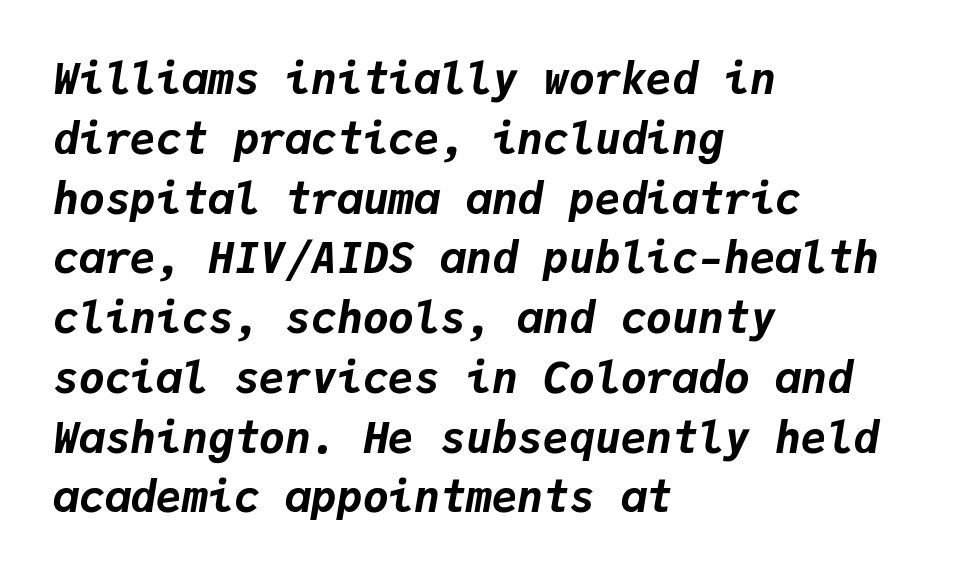
{"italic": "yes", "lean": "right", "slant_degrees": 9, "bold": "yes", "weight": "bold", "width": "normal", "stroke_contrast": "low", "x_height": "medium", "monospaced": "yes", "underline": "no", "align": "left", "line_spacing": "normal", "line_spacing_ratio": 1.39, "letter_spacing": "normal", "letter_spacing_em": 0.0, "glyph_px": 43}
